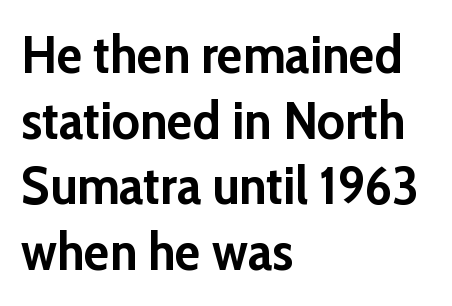
{"serif": "no", "italic": "no", "bold": "yes", "weight": "semibold", "width": "normal", "stroke_contrast": "low", "x_height": "medium", "monospaced": "no", "underline": "no", "align": "left", "line_spacing_ratio": 1.24, "letter_spacing": "normal", "letter_spacing_em": 0.0, "glyph_px": 53}
